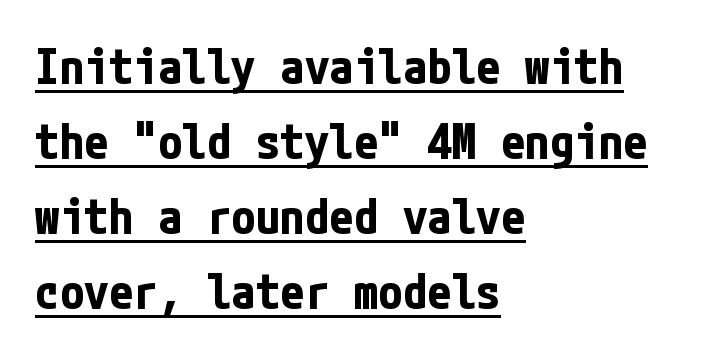
{"serif": "no", "italic": "no", "bold": "yes", "weight": "bold", "width": "condensed", "stroke_contrast": "low", "x_height": "medium", "underline": "yes", "align": "left", "line_spacing": "normal", "line_spacing_ratio": 1.53, "letter_spacing": "normal", "letter_spacing_em": 0.0, "glyph_px": 49}
